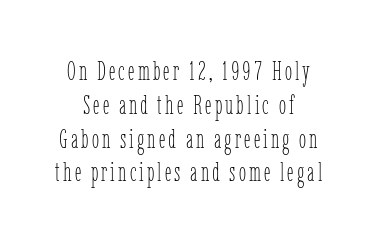
Q: Is the text bold? A: No.
Q: Is the text italic (slanted)? A: No, it is upright.
Q: Is the text underlined? A: No.
Q: Is the spacing between lines tight, normal or loose? A: Normal.
